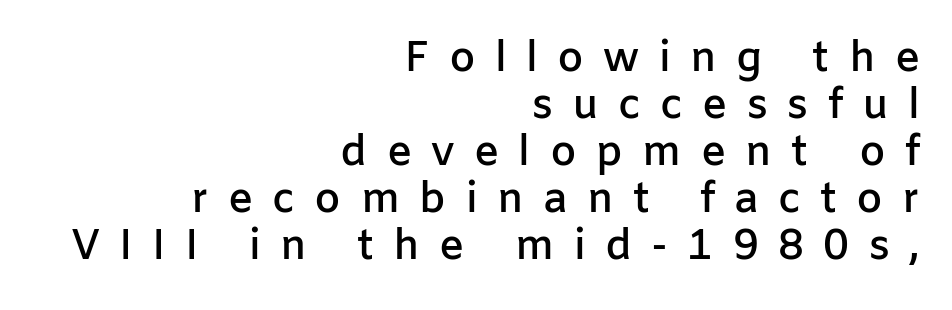
The characters look somewhat weighty, a semibold short of true bold. Nope, no serifs anywhere on these letters. You can tell it's not italic because the verticals are truly vertical. Think of a printed novel: that variable character pitch is what you see here. This sample trades vertical openness for compactness between lines.
